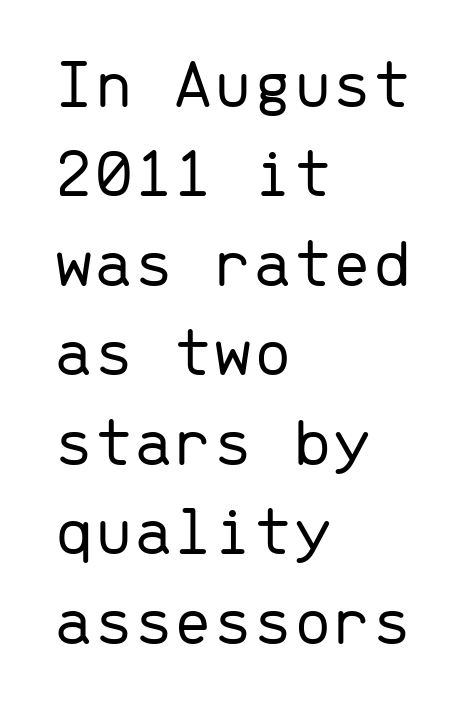
Q: Is the text bold? A: No.
Q: Is the text italic (slanted)? A: No, it is upright.
Q: Is the typeface a serif or a sans-serif typeface? A: Sans-serif.
Q: Is the text underlined? A: No.
Q: How is the paragraph aligned? A: Left-aligned.
Q: Is the spacing between letters normal or unusually wide? A: Normal.
Q: Is the spacing between lines tight, normal or loose? A: Normal.
Q: Width (condensed, normal, or wide)? A: Normal.
Q: Stroke contrast? A: Low.
Q: x-height? A: Medium.
Q: Monospaced? A: Yes.
